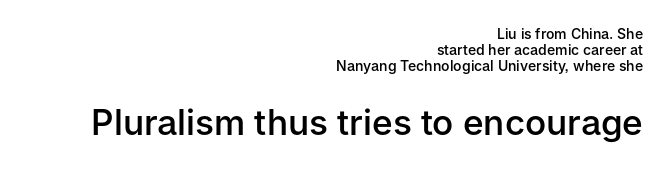
{"serif": "no", "italic": "no", "bold": "semi", "weight": "semibold", "width": "normal", "stroke_contrast": "low", "x_height": "medium", "monospaced": "no", "underline": "no", "align": "right", "line_spacing": "tight", "line_spacing_ratio": 1.14, "letter_spacing": "normal", "letter_spacing_em": 0.0, "larger_block": "second", "size_ratio": 2.5, "glyph_px": 35}
